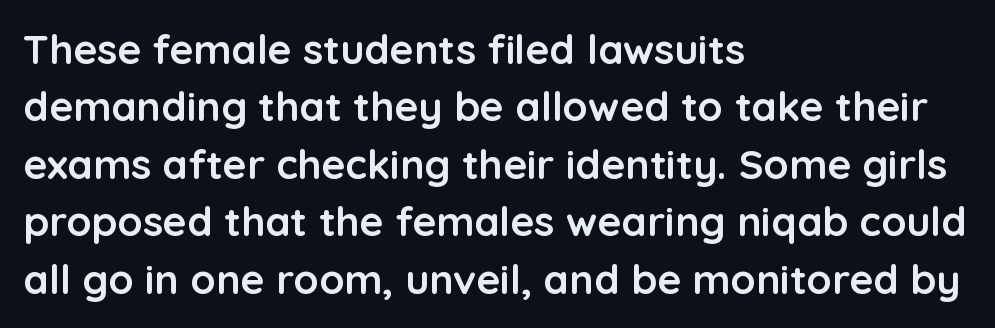
Q: Is the text bold? A: Yes.
Q: Is the text italic (slanted)? A: No, it is upright.
Q: Is the typeface a serif or a sans-serif typeface? A: Sans-serif.
Q: Is the text underlined? A: No.
Q: How is the paragraph aligned? A: Left-aligned.
Q: Is the spacing between letters normal or unusually wide? A: Normal.
Q: Is the spacing between lines tight, normal or loose? A: Normal.
Q: Width (condensed, normal, or wide)? A: Normal.
Q: Stroke contrast? A: Low.
Q: x-height? A: Medium.
Q: Monospaced? A: No.
